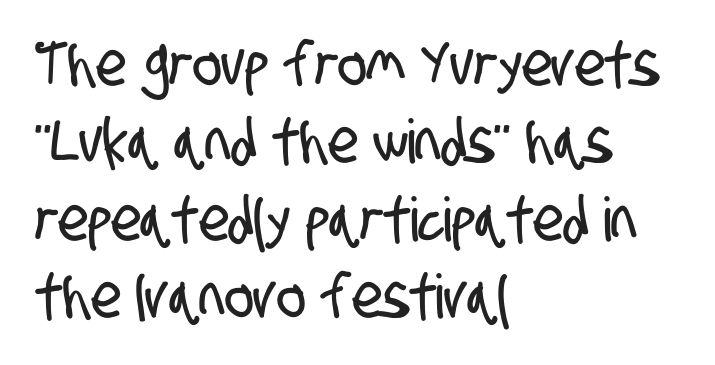
{"serif": "no", "width": "condensed", "stroke_contrast": "low", "x_height": "large", "monospaced": "no", "underline": "no", "align": "left", "line_spacing": "normal", "line_spacing_ratio": 1.27, "letter_spacing": "normal", "letter_spacing_em": 0.0, "glyph_px": 61}
